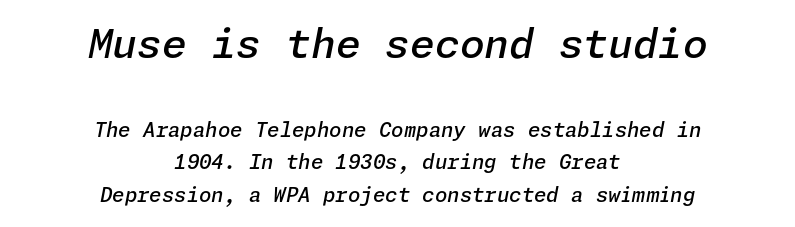
Q: Is the text bold? A: Semi-bold.
Q: Is the text italic (slanted)? A: Yes, it leans right by about 11 degrees.
Q: Is the text underlined? A: No.
Q: How is the paragraph aligned? A: Centered.
Q: Is the spacing between letters normal or unusually wide? A: Normal.
Q: Is the spacing between lines tight, normal or loose? A: Normal.
Q: Which block of text is set in a larger size, the first (top) or the second (bottom)? A: The first (top) one.
Q: Width (condensed, normal, or wide)? A: Normal.
Q: Stroke contrast? A: Low.
Q: x-height? A: Medium.
